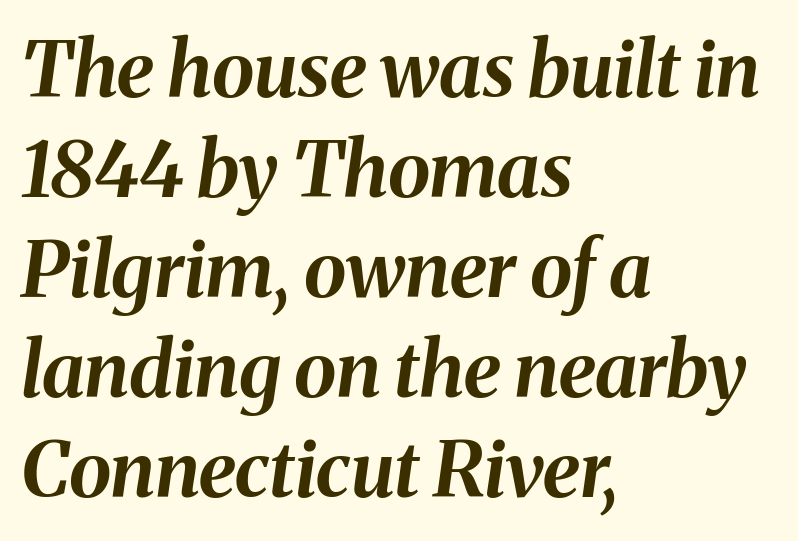
The image shows 77 px bold type, italic (leaning right); set left-aligned, normal line spacing (1.3x), normal letter spacing, not underlined; medium stroke contrast and a medium x-height.
